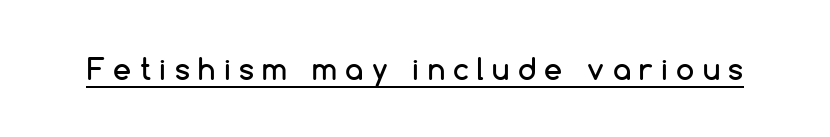
Q: Is the text italic (slanted)? A: No, it is upright.
Q: Is the typeface a serif or a sans-serif typeface? A: Sans-serif.
Q: Is the text underlined? A: Yes.
Q: Is the spacing between letters normal or unusually wide? A: Unusually wide.
Q: Width (condensed, normal, or wide)? A: Normal.
Q: Stroke contrast? A: Low.
Q: x-height? A: Medium.
Q: Monospaced? A: No.
